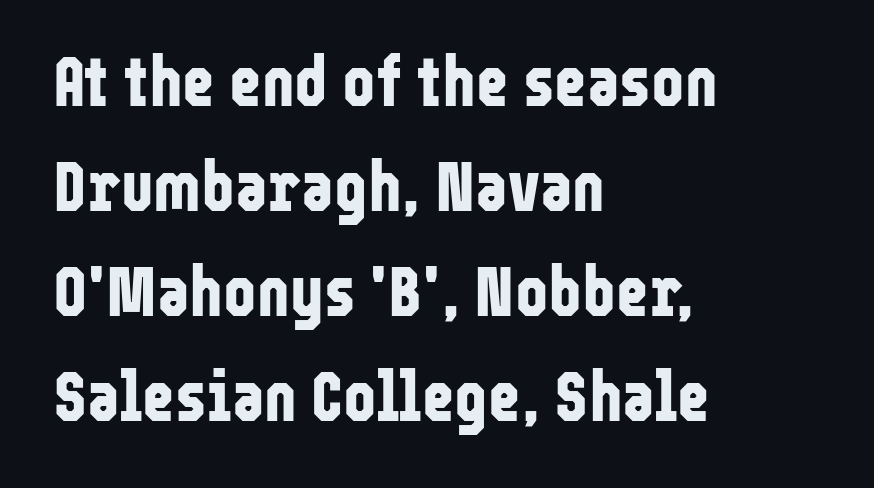
{"serif": "no", "italic": "no", "bold": "yes", "weight": "bold", "width": "condensed", "stroke_contrast": "low", "x_height": "medium", "monospaced": "no", "underline": "no", "align": "left", "line_spacing": "normal", "line_spacing_ratio": 1.5, "letter_spacing": "normal", "letter_spacing_em": 0.0, "glyph_px": 70}
